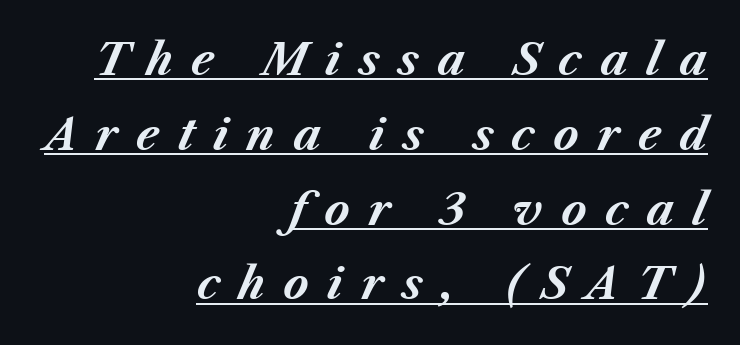
The image shows 43 px bold type, italic (leaning right); set right-aligned, line spacing 1.74x, unusually wide letter spacing (+0.42 em), underlined; medium stroke contrast and a medium x-height.
